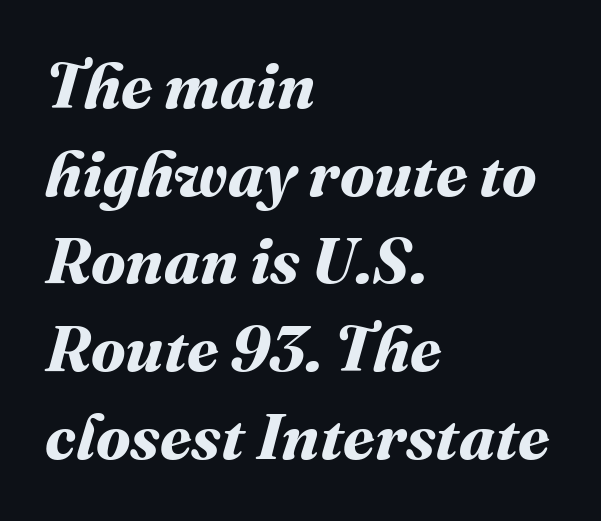
Anything drawn beneath the words? Only blank space. Casual observation: everything's shoved over to the left. The rendering uses a moderate line-height, typical for paragraphs. The rendering uses natural spacing where letterforms have individual widths.
